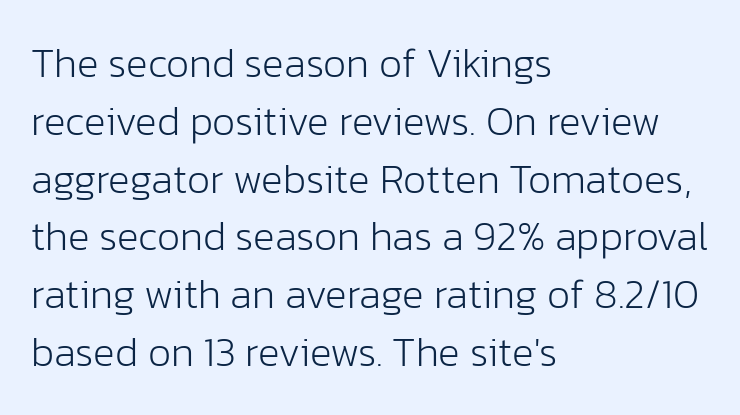
The rendering uses natural spacing where letterforms have individual widths. Weight: in the light-to-regular range. The text was rendered using a sans face with plain stroke endings. Compared with typical body copy, the letter spacing here is the same. Short and long lines alike share a common starting point at left. Type without underlining.
